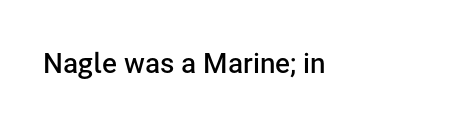
Q: Is the text bold? A: Semi-bold.
Q: Is the text italic (slanted)? A: No, it is upright.
Q: Is the typeface a serif or a sans-serif typeface? A: Sans-serif.
Q: Is the text underlined? A: No.
Q: How is the paragraph aligned? A: Left-aligned.
Q: Is the spacing between letters normal or unusually wide? A: Normal.
Q: Width (condensed, normal, or wide)? A: Normal.
Q: Stroke contrast? A: Low.
Q: x-height? A: Medium.
Q: Monospaced? A: No.
